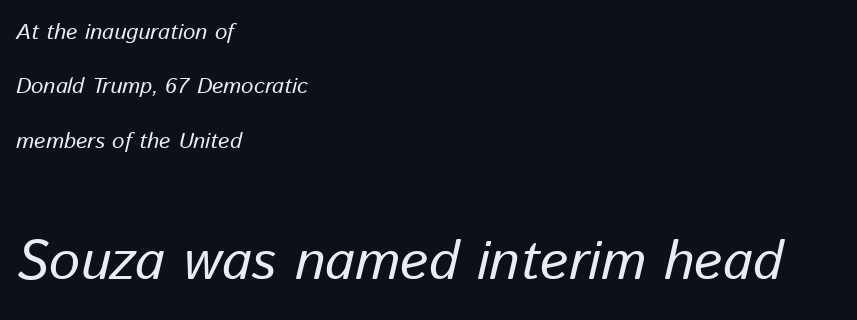
Q: Is the text bold? A: No.
Q: Is the text italic (slanted)? A: Yes, it leans right by about 13 degrees.
Q: Is the text underlined? A: No.
Q: How is the paragraph aligned? A: Left-aligned.
Q: Is the spacing between letters normal or unusually wide? A: Normal.
Q: Is the spacing between lines tight, normal or loose? A: Loose.
Q: Which block of text is set in a larger size, the first (top) or the second (bottom)? A: The second (bottom) one.
Q: Width (condensed, normal, or wide)? A: Normal.
Q: Stroke contrast? A: Low.
Q: x-height? A: Medium.
Q: Monospaced? A: No.
